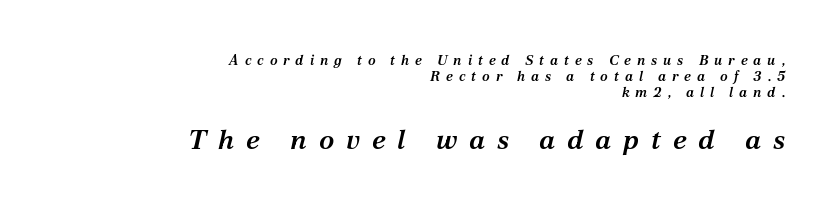
{"serif": "yes", "italic": "yes", "lean": "right", "slant_degrees": 12, "bold": "semi", "weight": "semibold", "width": "normal", "stroke_contrast": "medium", "x_height": "medium", "monospaced": "no", "underline": "no", "align": "right", "line_spacing": "tight", "line_spacing_ratio": 1.13, "letter_spacing": "wide", "letter_spacing_em": 0.42, "larger_block": "second", "size_ratio": 2.0, "glyph_px": 28}
